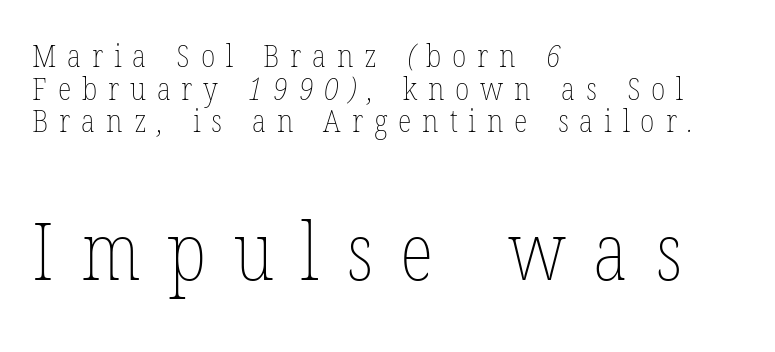
{"bold": "no", "weight": "thin", "width": "condensed", "stroke_contrast": "low", "x_height": "medium", "monospaced": "no", "underline": "no", "align": "left", "line_spacing": "tight", "line_spacing_ratio": 1.02, "letter_spacing": "wide", "letter_spacing_em": 0.34, "larger_block": "second", "size_ratio": 2.5, "glyph_px": 80}
